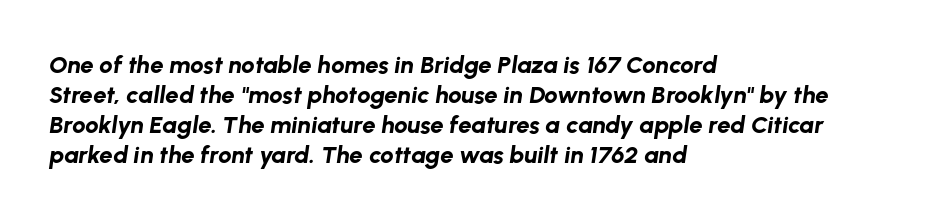
{"italic": "yes", "lean": "right", "slant_degrees": 8, "bold": "yes", "underline": "no", "align": "left", "line_spacing": "normal", "line_spacing_ratio": 1.25, "letter_spacing": "normal", "letter_spacing_em": 0.0, "glyph_px": 24}
